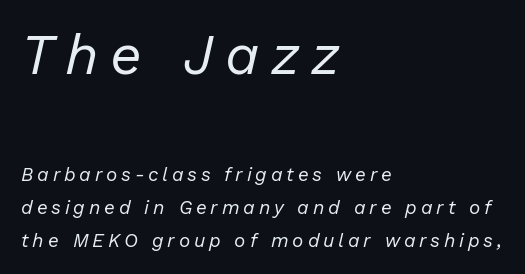
{"italic": "yes", "lean": "right", "slant_degrees": 13, "bold": "no", "weight": "regular", "width": "normal", "stroke_contrast": "low", "x_height": "medium", "monospaced": "no", "underline": "no", "align": "left", "line_spacing_ratio": 1.74, "letter_spacing": "wide", "letter_spacing_em": 0.2, "larger_block": "first", "size_ratio": 2.95, "glyph_px": 56}
